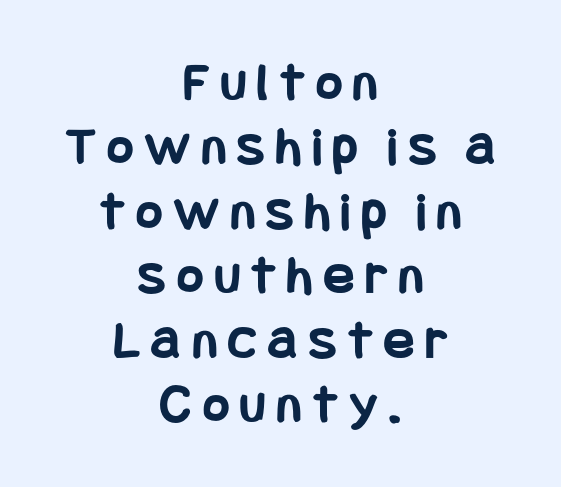
{"serif": "no", "italic": "no", "bold": "yes", "weight": "bold", "width": "condensed", "stroke_contrast": "low", "x_height": "large", "underline": "no", "align": "center", "line_spacing": "tight", "line_spacing_ratio": 1.15, "letter_spacing": "wide", "letter_spacing_em": 0.21, "glyph_px": 56}
